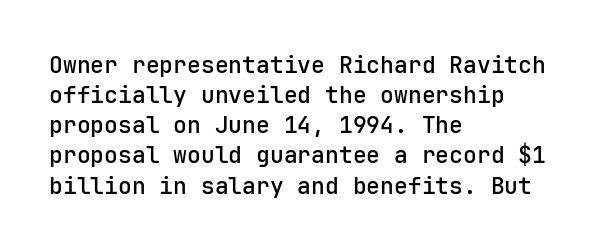
Q: Is the text bold? A: Semi-bold.
Q: Is the text italic (slanted)? A: No, it is upright.
Q: Is the text underlined? A: No.
Q: How is the paragraph aligned? A: Left-aligned.
Q: Is the spacing between letters normal or unusually wide? A: Normal.
Q: Is the spacing between lines tight, normal or loose? A: Normal.
